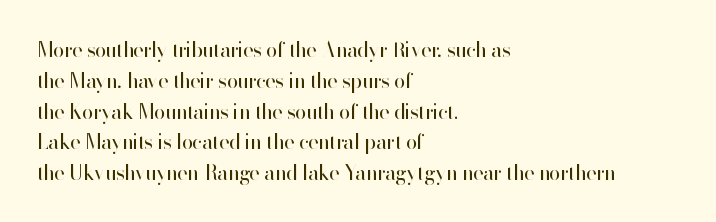
Q: Is the text bold? A: No.
Q: Is the text italic (slanted)? A: No, it is upright.
Q: Is the text underlined? A: No.
Q: How is the paragraph aligned? A: Left-aligned.
Q: Is the spacing between letters normal or unusually wide? A: Normal.
Q: Is the spacing between lines tight, normal or loose? A: Normal.
